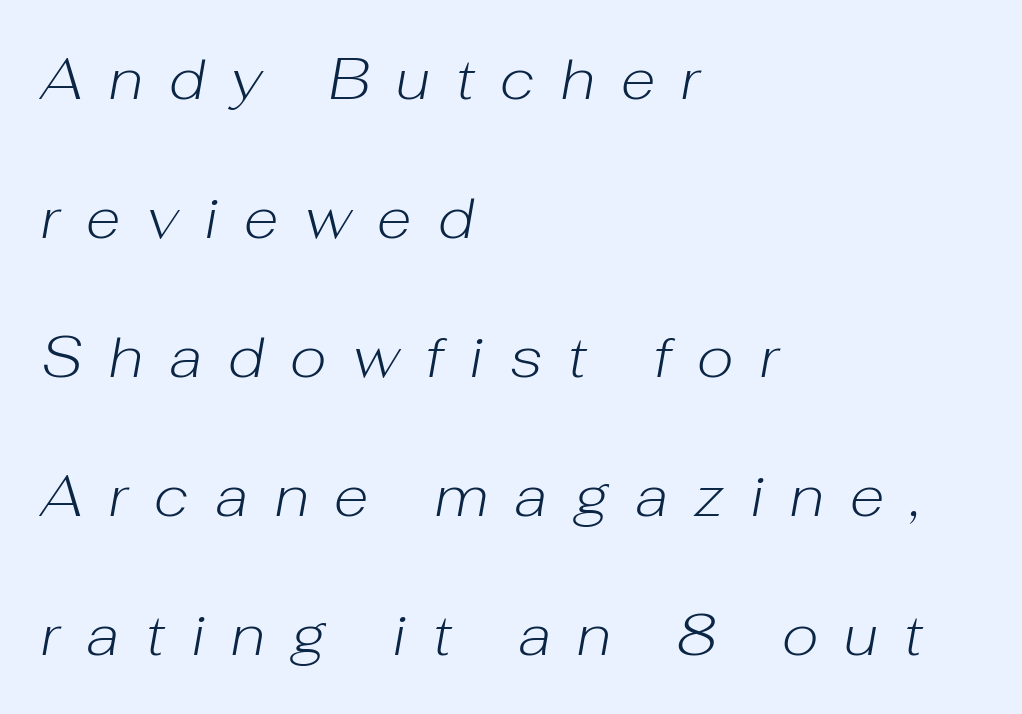
Q: Is the text bold? A: No.
Q: Is the text italic (slanted)? A: Yes, it leans right by about 10 degrees.
Q: Is the text underlined? A: No.
Q: How is the paragraph aligned? A: Left-aligned.
Q: Is the spacing between letters normal or unusually wide? A: Unusually wide.
Q: Is the spacing between lines tight, normal or loose? A: Loose.
Q: Width (condensed, normal, or wide)? A: Normal.
Q: Stroke contrast? A: Low.
Q: x-height? A: Medium.
Q: Monospaced? A: No.
